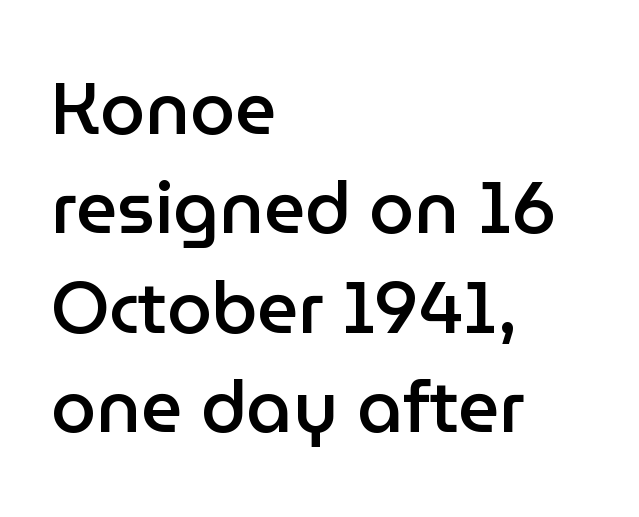
Q: Is the text bold? A: Semi-bold.
Q: Is the text italic (slanted)? A: No, it is upright.
Q: Is the typeface a serif or a sans-serif typeface? A: Sans-serif.
Q: Is the text underlined? A: No.
Q: How is the paragraph aligned? A: Left-aligned.
Q: Is the spacing between letters normal or unusually wide? A: Normal.
Q: Is the spacing between lines tight, normal or loose? A: Normal.
Q: Width (condensed, normal, or wide)? A: Normal.
Q: Stroke contrast? A: Low.
Q: x-height? A: Medium.
Q: Monospaced? A: No.
